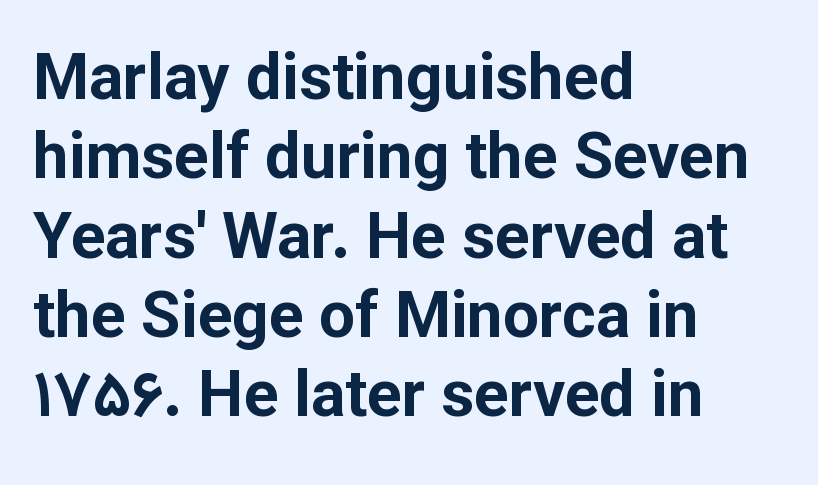
The image shows 64 px bold sans-serif type, upright; set left-aligned, line spacing 1.24x, normal letter spacing, not underlined; low stroke contrast and a medium x-height.
